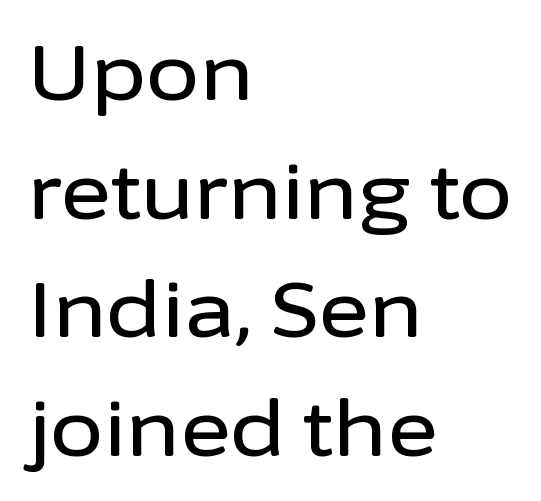
Leading matches the norm, producing a regular column. The characters display no serif detailing; their extremities are plain. Notice how the passage keeps a crisp vertical edge on the left only. The baseline area is clear. Italic: no, the glyphs are upright roman.
